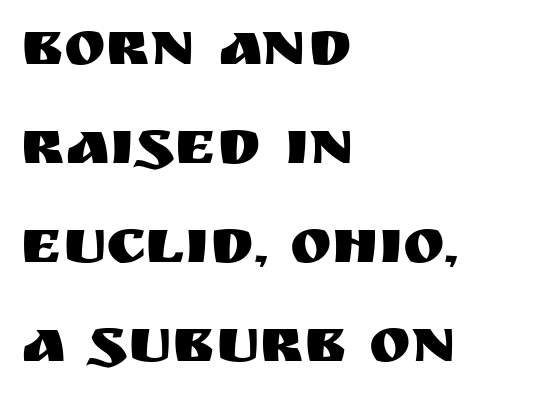
The image shows 63 px sans-serif type, upright; set left-aligned, normal line spacing (1.57x), normal letter spacing, not underlined; medium stroke contrast and a large x-height.
